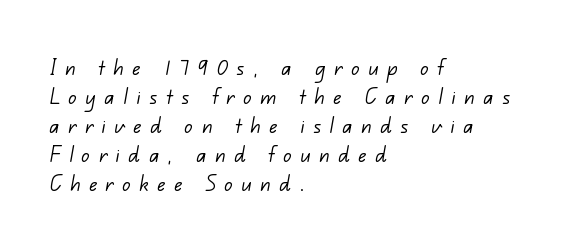
These lines have a slow, spaced-out rhythm from letter to letter. The typesetting does not lean heavy: it is not bold. The passage shown is not underscored anywhere. In terms of leading, this rendering errs on the cramped side.
